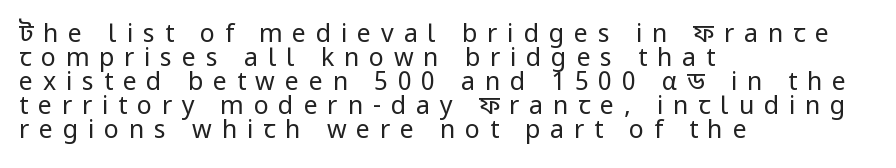
The image shows 25 px text type, upright; set left-aligned, tight line spacing (0.96x), unusually wide letter spacing (+0.39 em), not underlined.
